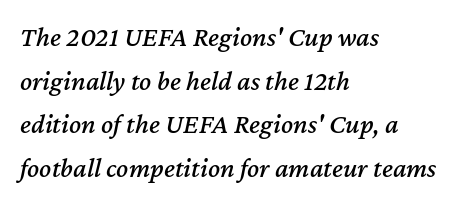
The image shows 28 px text type, italic (leaning right); set left-aligned, normal line spacing (1.56x), normal letter spacing, not underlined; medium stroke contrast and a medium x-height.
